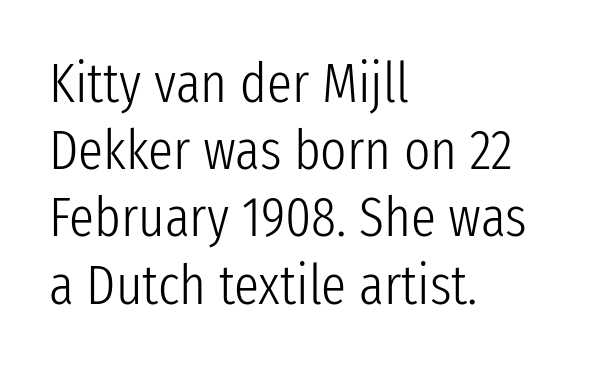
The typeface has the unassuming heft of standard copy or less. A typesetter would call this proportional, since set widths differ per character. The type is set solid horizontally, with unmodified tracking. The glyphs in this specimen are sans serif. Descender tails drop into unmarked territory. The typesetter chose a ragged-right arrangement here.
